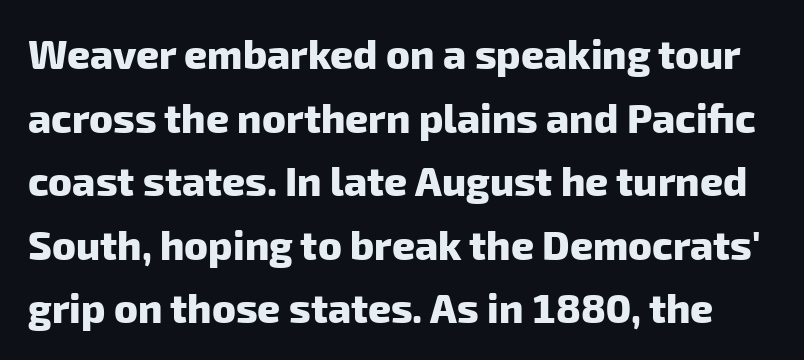
Heft: maximum for text — a bold. Tracking value appears to be zero — textbook default spacing. Underline: absent. A typesetter would label this face a sans.
